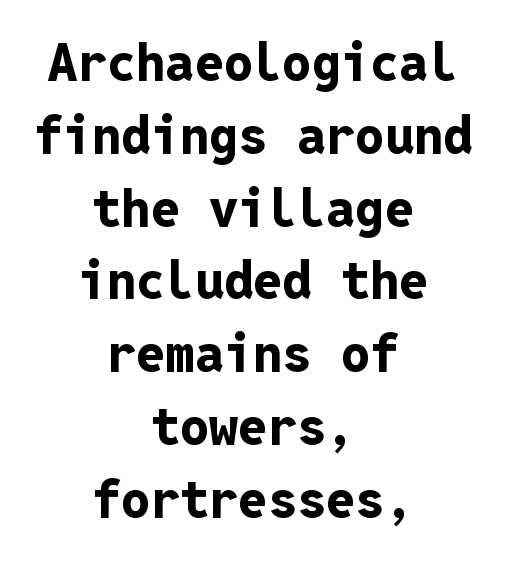
Q: Is the text bold? A: Yes.
Q: Is the text italic (slanted)? A: No, it is upright.
Q: Is the typeface a serif or a sans-serif typeface? A: Sans-serif.
Q: Is the text underlined? A: No.
Q: How is the paragraph aligned? A: Centered.
Q: Is the spacing between letters normal or unusually wide? A: Normal.
Q: Is the spacing between lines tight, normal or loose? A: Normal.
Q: Width (condensed, normal, or wide)? A: Normal.
Q: Stroke contrast? A: Low.
Q: x-height? A: Medium.
Q: Monospaced? A: Yes.
